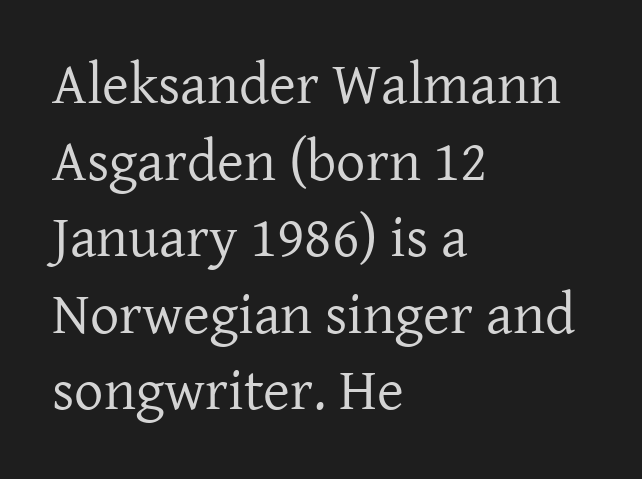
Q: Is the text bold? A: No.
Q: Is the text italic (slanted)? A: No, it is upright.
Q: Is the typeface a serif or a sans-serif typeface? A: Serif.
Q: Is the text underlined? A: No.
Q: How is the paragraph aligned? A: Left-aligned.
Q: Is the spacing between letters normal or unusually wide? A: Normal.
Q: Is the spacing between lines tight, normal or loose? A: Normal.
Q: Width (condensed, normal, or wide)? A: Normal.
Q: Stroke contrast? A: Low.
Q: x-height? A: Medium.
Q: Monospaced? A: No.
